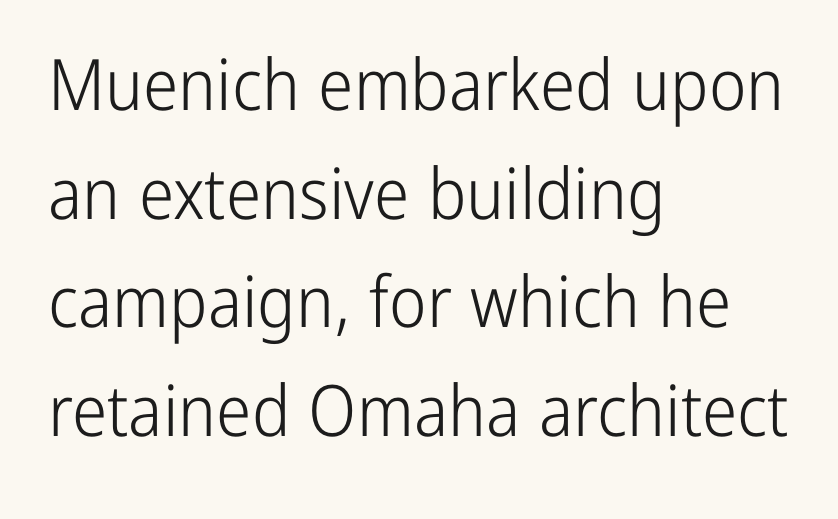
The image shows 71 px light, condensed sans-serif type, upright; set left-aligned, normal line spacing (1.53x), normal letter spacing, not underlined; low stroke contrast and a medium x-height.
